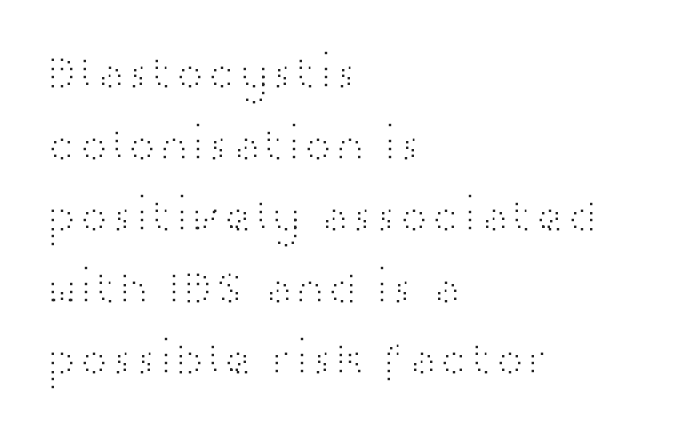
Q: Is the text bold? A: No.
Q: Is the text italic (slanted)? A: No, it is upright.
Q: Is the typeface a serif or a sans-serif typeface? A: Sans-serif.
Q: Is the text underlined? A: No.
Q: How is the paragraph aligned? A: Left-aligned.
Q: Is the spacing between letters normal or unusually wide? A: Normal.
Q: Is the spacing between lines tight, normal or loose? A: Normal.
Q: Width (condensed, normal, or wide)? A: Wide.
Q: Stroke contrast? A: High.
Q: x-height? A: Medium.
Q: Monospaced? A: No.
